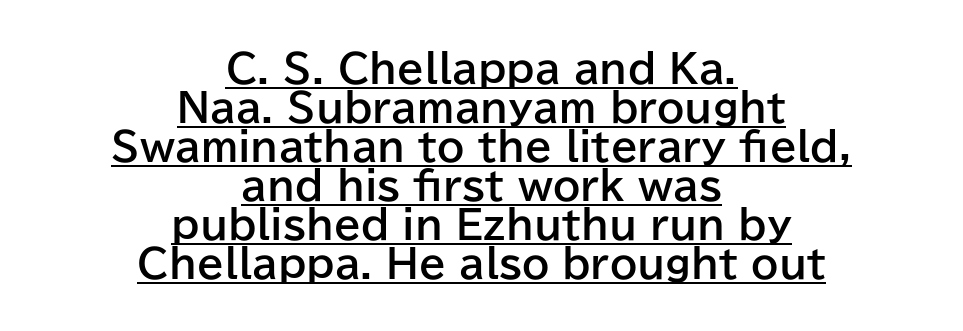
The image shows 39 px bold sans-serif type, upright; set centered, tight line spacing (1.0x), normal letter spacing, underlined; low stroke contrast and a medium x-height.
